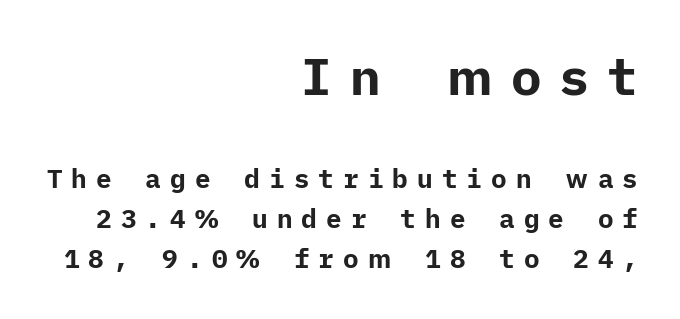
The image shows 51 px bold sans-serif type, upright; set right-aligned, normal line spacing (1.54x), unusually wide letter spacing (+0.35 em), not underlined; the first (top) block is 1.96x larger; low stroke contrast and a medium x-height.
